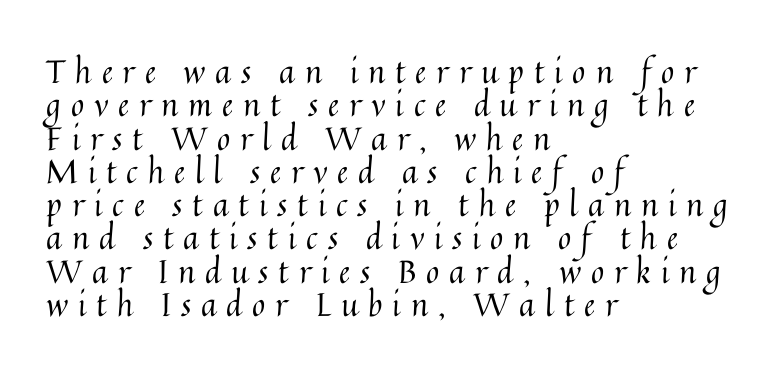
The image shows 32 px regular-weight type; set left-aligned, tight line spacing (1.04x), unusually wide letter spacing (+0.31 em), not underlined; medium stroke contrast and a medium x-height.
